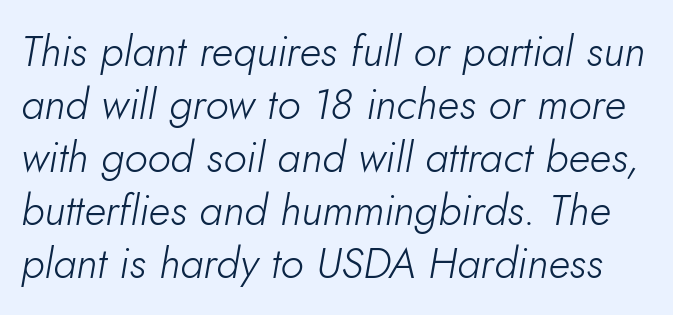
{"italic": "yes", "lean": "right", "slant_degrees": 10, "bold": "no", "weight": "light", "width": "normal", "stroke_contrast": "low", "x_height": "small", "monospaced": "no", "underline": "no", "line_spacing_ratio": 1.23, "letter_spacing": "normal", "letter_spacing_em": 0.0, "glyph_px": 43}
